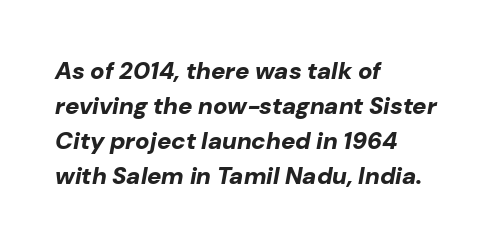
The letters are bold, with thick, heavy strokes. The rendering keeps characters at their native spacing. Leading: standard. The text block is weighted toward the left margin, trailing off unevenly rightward. The passage shown leans; its letterforms are oblique. The baseline area is clear.
